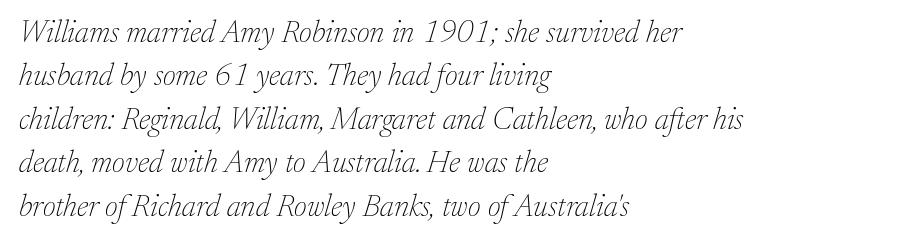
Q: Is the text bold? A: No.
Q: Is the text italic (slanted)? A: Yes, it leans right by about 17 degrees.
Q: Is the typeface a serif or a sans-serif typeface? A: Serif.
Q: Is the text underlined? A: No.
Q: How is the paragraph aligned? A: Left-aligned.
Q: Is the spacing between letters normal or unusually wide? A: Normal.
Q: Is the spacing between lines tight, normal or loose? A: Normal.
Q: Width (condensed, normal, or wide)? A: Normal.
Q: Stroke contrast? A: Low.
Q: x-height? A: Medium.
Q: Monospaced? A: No.
